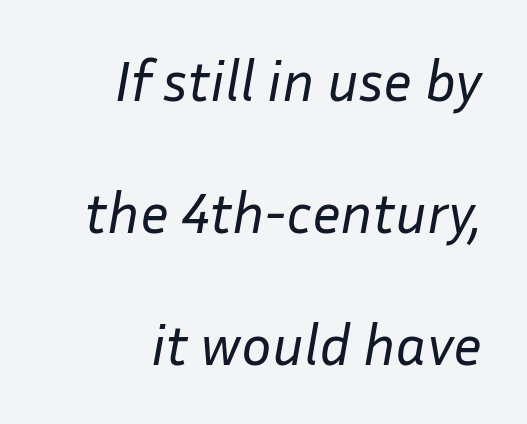
Q: Is the text bold? A: No.
Q: Is the text italic (slanted)? A: Yes, it leans right by about 10 degrees.
Q: Is the text underlined? A: No.
Q: How is the paragraph aligned? A: Right-aligned.
Q: Is the spacing between letters normal or unusually wide? A: Normal.
Q: Is the spacing between lines tight, normal or loose? A: Loose.
Q: Width (condensed, normal, or wide)? A: Normal.
Q: Stroke contrast? A: Low.
Q: x-height? A: Medium.
Q: Monospaced? A: No.
